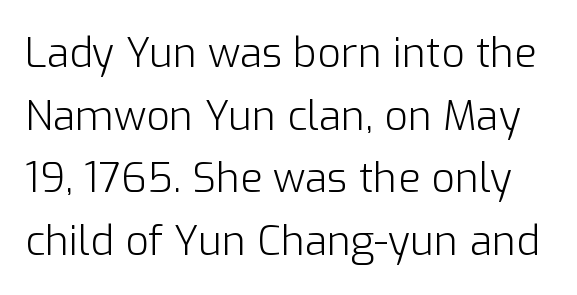
The foot of each line stays bare and open. This sample keeps an unexceptional amount of space between lines. Are there feet on the stems? There aren't — it's a sans. These lines are rendered in a variable-pitch font. The horizontal fit of the characters is conventional and even.
